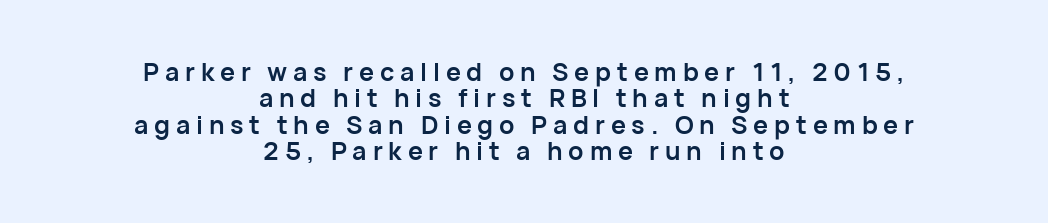
Q: Is the text bold? A: Yes.
Q: Is the text italic (slanted)? A: No, it is upright.
Q: Is the text underlined? A: No.
Q: How is the paragraph aligned? A: Centered.
Q: Is the spacing between letters normal or unusually wide? A: Unusually wide.
Q: Is the spacing between lines tight, normal or loose? A: Tight.
